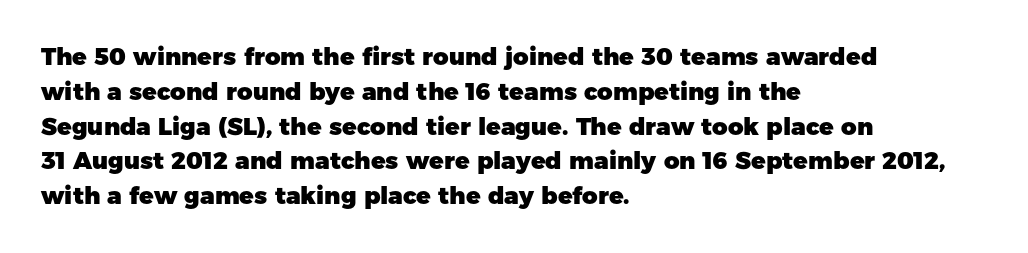
Q: Is the text bold? A: Yes.
Q: Is the text italic (slanted)? A: No, it is upright.
Q: Is the text underlined? A: No.
Q: How is the paragraph aligned? A: Left-aligned.
Q: Is the spacing between letters normal or unusually wide? A: Normal.
Q: Is the spacing between lines tight, normal or loose? A: Normal.
